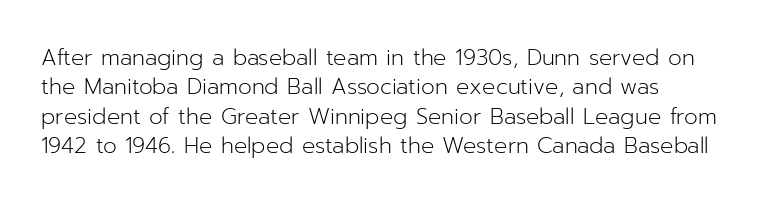
The image shows 22 px text type, upright; set normal line spacing (1.34x), normal letter spacing, not underlined.
